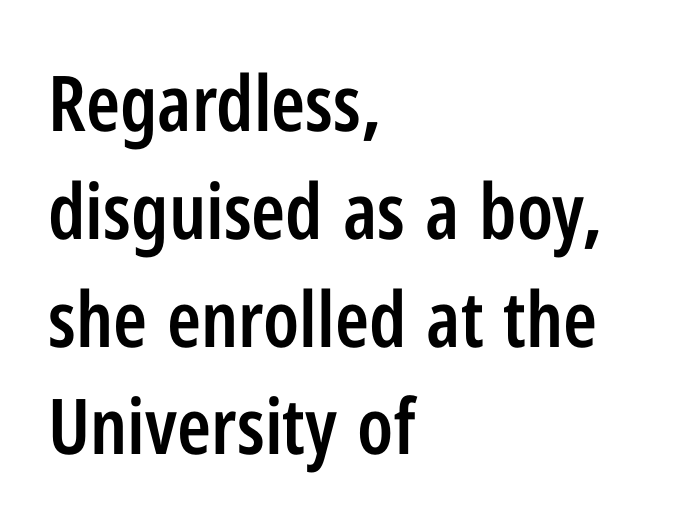
The image shows 77 px semibold, condensed sans-serif type, upright; set left-aligned, normal line spacing (1.4x), normal letter spacing, not underlined; low stroke contrast and a medium x-height.
